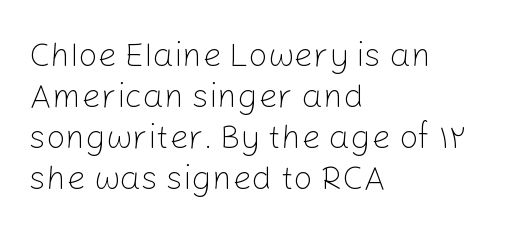
Q: Is the text bold? A: No.
Q: Is the text italic (slanted)? A: No, it is upright.
Q: Is the typeface a serif or a sans-serif typeface? A: Sans-serif.
Q: Is the text underlined? A: No.
Q: How is the paragraph aligned? A: Left-aligned.
Q: Is the spacing between letters normal or unusually wide? A: Normal.
Q: Width (condensed, normal, or wide)? A: Normal.
Q: Stroke contrast? A: Low.
Q: x-height? A: Medium.
Q: Monospaced? A: No.
